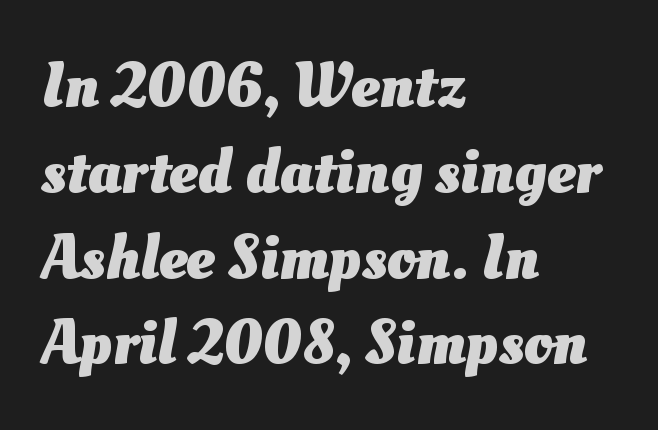
Q: Is the text bold? A: Yes.
Q: Is the text underlined? A: No.
Q: How is the paragraph aligned? A: Left-aligned.
Q: Is the spacing between letters normal or unusually wide? A: Normal.
Q: Is the spacing between lines tight, normal or loose? A: Normal.
Q: Width (condensed, normal, or wide)? A: Normal.
Q: Stroke contrast? A: Medium.
Q: x-height? A: Small.
Q: Monospaced? A: No.
